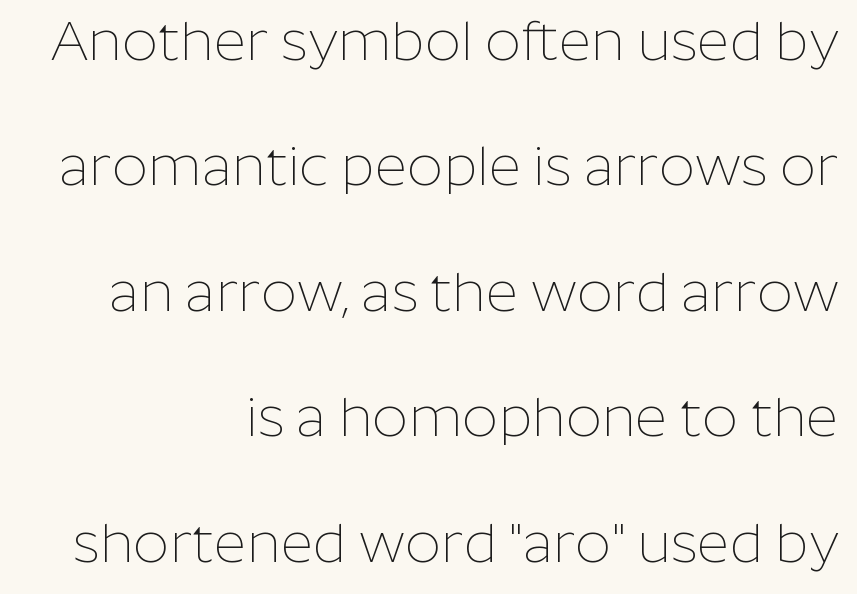
{"serif": "no", "italic": "no", "bold": "no", "weight": "thin", "width": "normal", "stroke_contrast": "low", "x_height": "medium", "monospaced": "no", "underline": "no", "align": "right", "line_spacing": "loose", "line_spacing_ratio": 2.24, "letter_spacing": "normal", "letter_spacing_em": 0.0, "glyph_px": 56}
